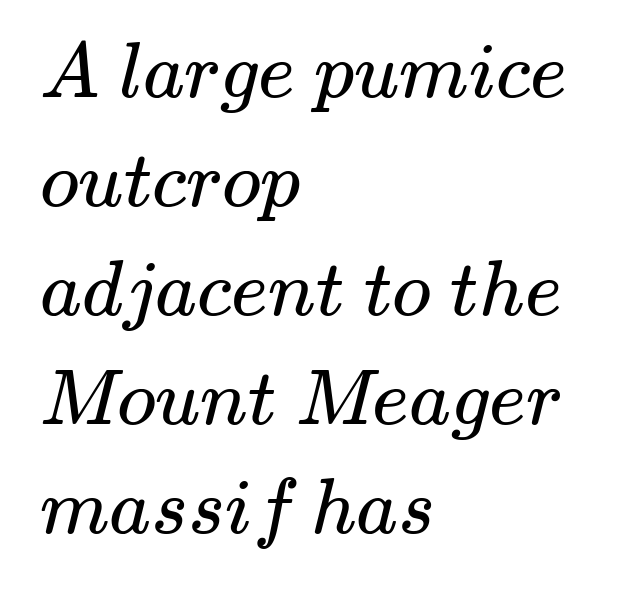
The image shows 79 px regular-weight, wide serif type; set left-aligned, normal line spacing (1.38x), normal letter spacing, not underlined; medium stroke contrast and a small x-height.
